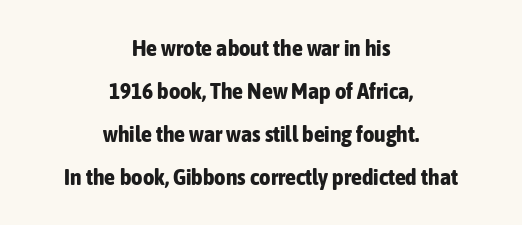
Tracking value appears to be zero — textbook default spacing. Leading: increased. Line starts and ends both wander, symmetrically. A clean baseline with only descenders dipping below it. The letters are bold, with thick, heavy strokes.
